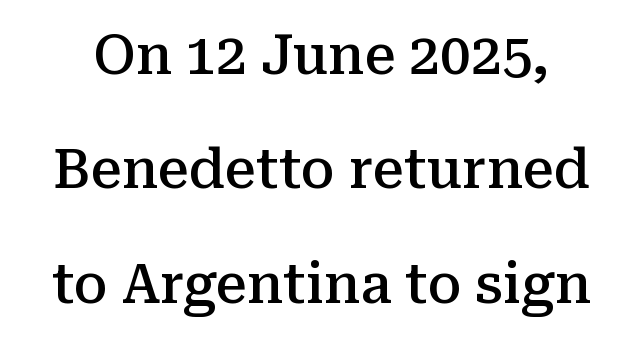
Q: Is the text bold? A: Semi-bold.
Q: Is the text italic (slanted)? A: No, it is upright.
Q: Is the typeface a serif or a sans-serif typeface? A: Serif.
Q: Is the text underlined? A: No.
Q: Is the spacing between letters normal or unusually wide? A: Normal.
Q: Is the spacing between lines tight, normal or loose? A: Loose.
Q: Width (condensed, normal, or wide)? A: Normal.
Q: Stroke contrast? A: Medium.
Q: x-height? A: Medium.
Q: Monospaced? A: No.
